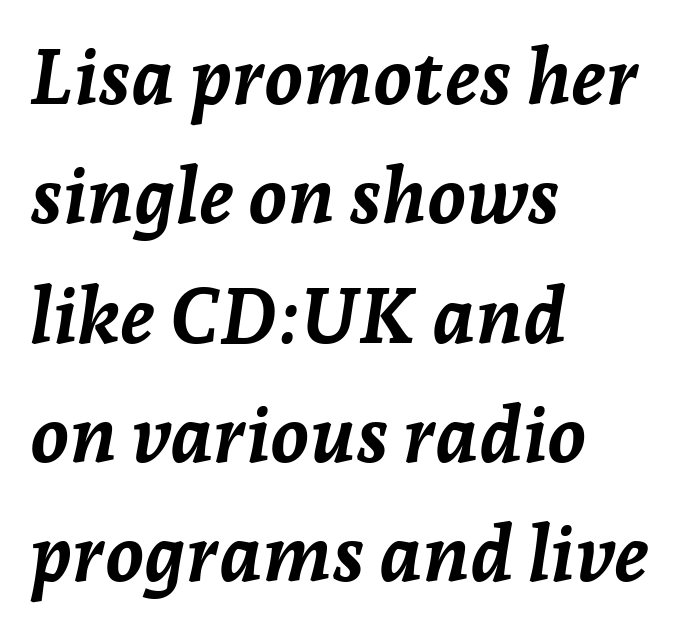
Q: Is the text bold? A: Yes.
Q: Is the text italic (slanted)? A: Yes, it leans right by about 7 degrees.
Q: Is the text underlined? A: No.
Q: How is the paragraph aligned? A: Left-aligned.
Q: Is the spacing between letters normal or unusually wide? A: Normal.
Q: Is the spacing between lines tight, normal or loose? A: Normal.
Q: Width (condensed, normal, or wide)? A: Normal.
Q: Stroke contrast? A: Low.
Q: x-height? A: Medium.
Q: Monospaced? A: No.
